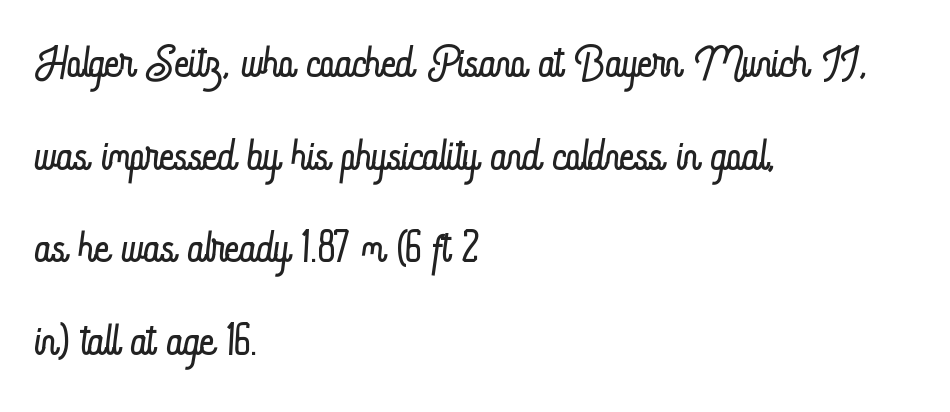
{"bold": "no", "weight": "light", "width": "condensed", "stroke_contrast": "low", "x_height": "small", "monospaced": "no", "underline": "no", "align": "left", "line_spacing": "normal", "line_spacing_ratio": 1.47, "letter_spacing": "normal", "letter_spacing_em": 0.0, "glyph_px": 63}
